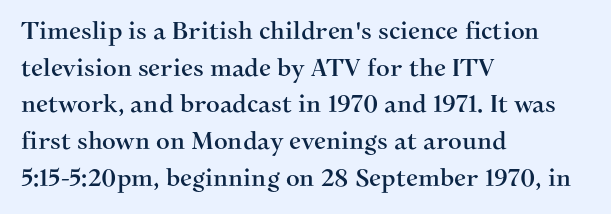
Q: Is the text italic (slanted)? A: No, it is upright.
Q: Is the text underlined? A: No.
Q: How is the paragraph aligned? A: Left-aligned.
Q: Is the spacing between letters normal or unusually wide? A: Normal.
Q: Is the spacing between lines tight, normal or loose? A: Normal.
